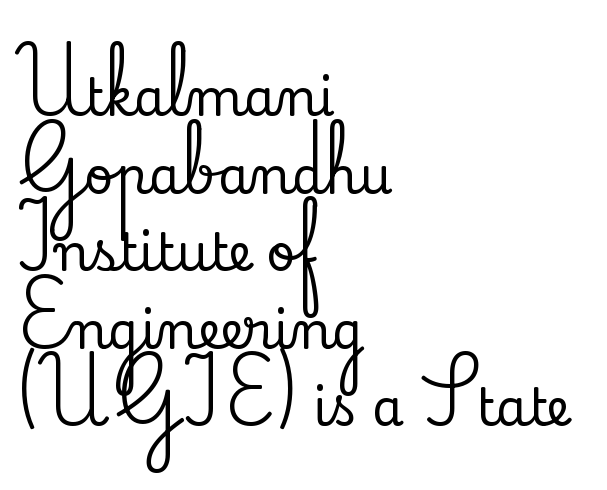
{"serif": "yes", "italic": "no", "width": "normal", "stroke_contrast": "low", "x_height": "small", "monospaced": "no", "underline": "no", "align": "left", "line_spacing": "normal", "line_spacing_ratio": 1.52, "letter_spacing": "normal", "letter_spacing_em": 0.0, "glyph_px": 51}
